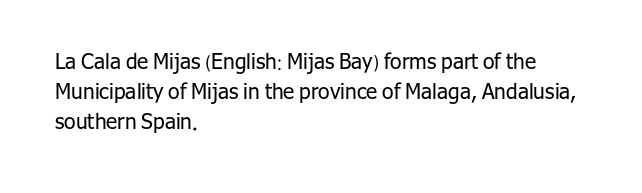
Q: Is the text bold? A: No.
Q: Is the text italic (slanted)? A: No, it is upright.
Q: Is the text underlined? A: No.
Q: How is the paragraph aligned? A: Left-aligned.
Q: Is the spacing between letters normal or unusually wide? A: Normal.
Q: Is the spacing between lines tight, normal or loose? A: Normal.
